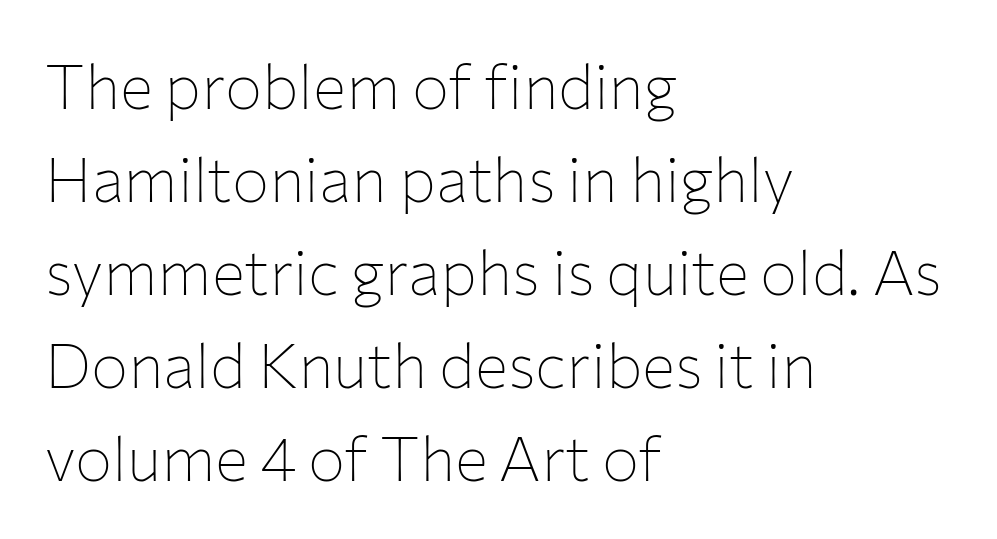
{"serif": "no", "italic": "no", "bold": "no", "weight": "thin", "width": "normal", "stroke_contrast": "low", "x_height": "medium", "monospaced": "no", "underline": "no", "align": "left", "line_spacing": "normal", "line_spacing_ratio": 1.5, "letter_spacing": "normal", "letter_spacing_em": 0.0, "glyph_px": 62}
